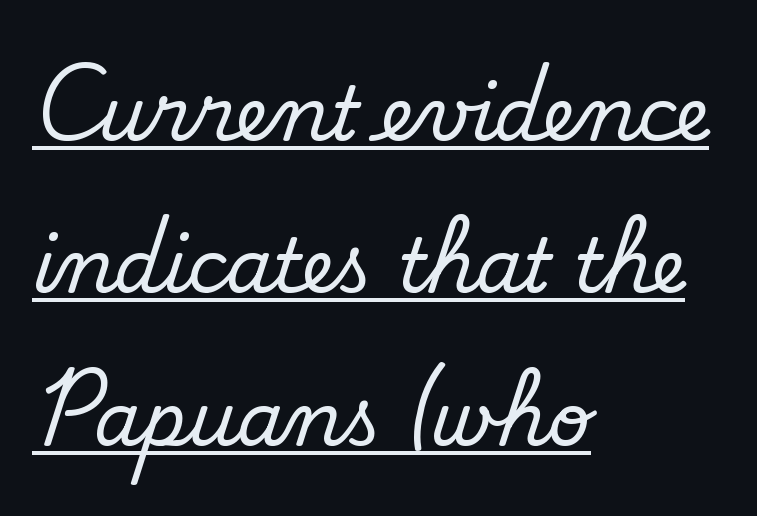
{"serif": "no", "bold": "no", "weight": "regular", "width": "normal", "stroke_contrast": "low", "x_height": "small", "monospaced": "no", "underline": "yes", "align": "left", "line_spacing": "loose", "line_spacing_ratio": 2.06, "letter_spacing": "normal", "letter_spacing_em": 0.0, "glyph_px": 74}
